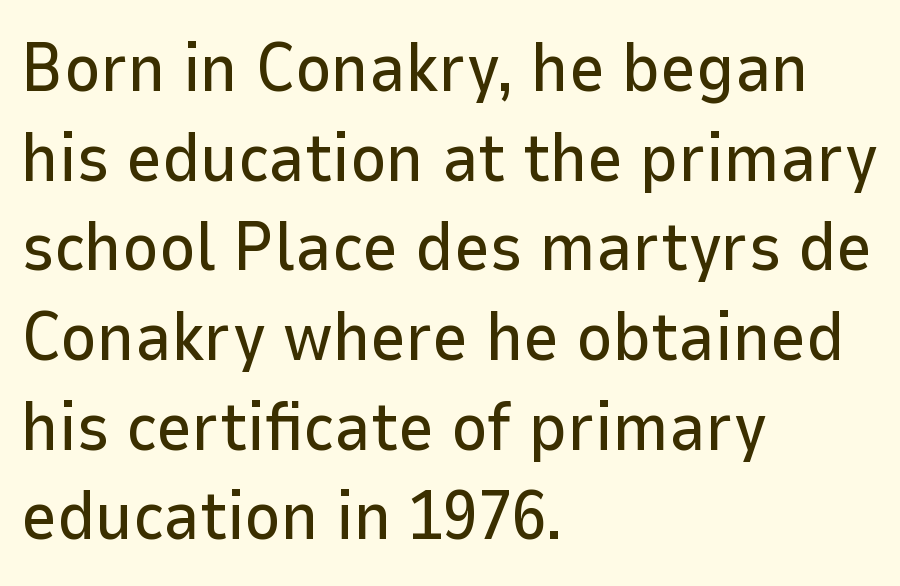
This is the regular roman posture of the typeface. In terms of letterspacing, this is plain default setting. What kind of face is this? One without serifs — a sans. Clear beneath every line of the passage. How would I describe the line gaps? Plain and ordinary. Where is the straight margin? On the left.
